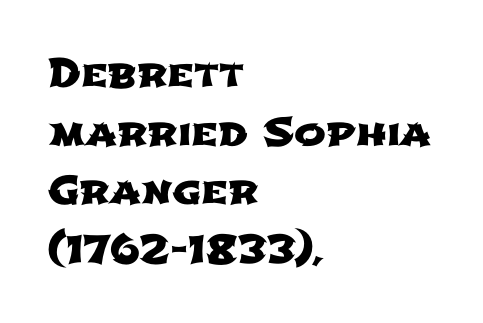
The image shows 38 px wide sans-serif type; set left-aligned, normal line spacing (1.54x), normal letter spacing, not underlined; low stroke contrast and a medium x-height.
